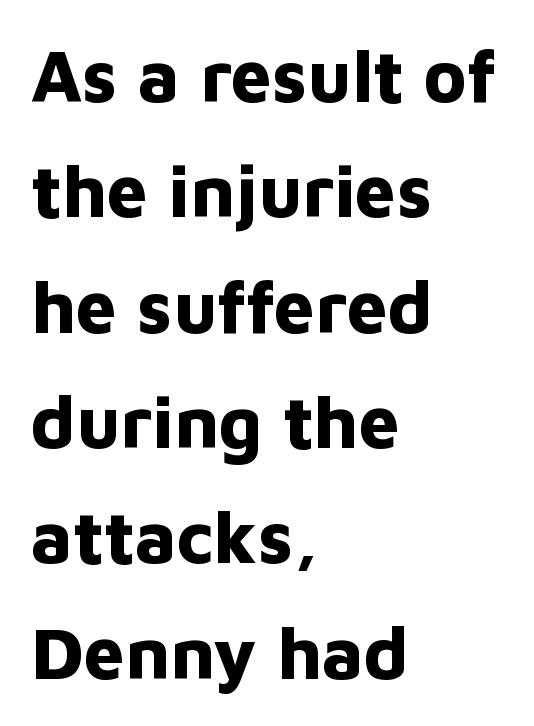
{"serif": "no", "italic": "no", "bold": "yes", "weight": "bold", "width": "normal", "stroke_contrast": "low", "x_height": "medium", "monospaced": "no", "underline": "no", "align": "left", "line_spacing": "normal", "line_spacing_ratio": 1.58, "letter_spacing": "normal", "letter_spacing_em": 0.0, "glyph_px": 73}
